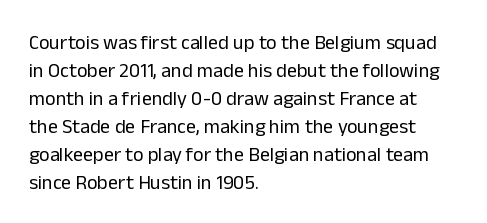
{"italic": "no", "bold": "no", "underline": "no", "align": "left", "line_spacing": "normal", "line_spacing_ratio": 1.4, "letter_spacing": "normal", "letter_spacing_em": 0.0, "glyph_px": 20}
